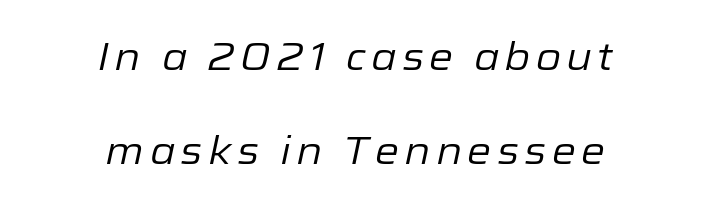
The image shows 39 px regular-weight type, italic (leaning right); set centered, loose line spacing (2.42x), not underlined; low stroke contrast and a medium x-height.
